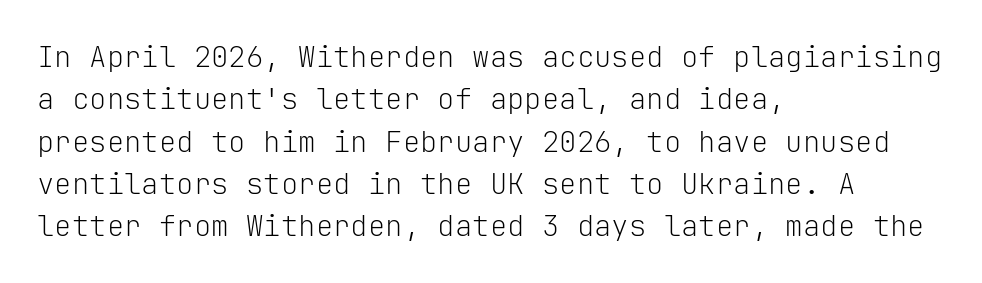
A light-to-regular cut is what we see here. Nobody drew a line under any word here. If you drew a line through each stem, it would be perfectly vertical. Compared with typical paragraphs, the rows here are spaced about the same.
